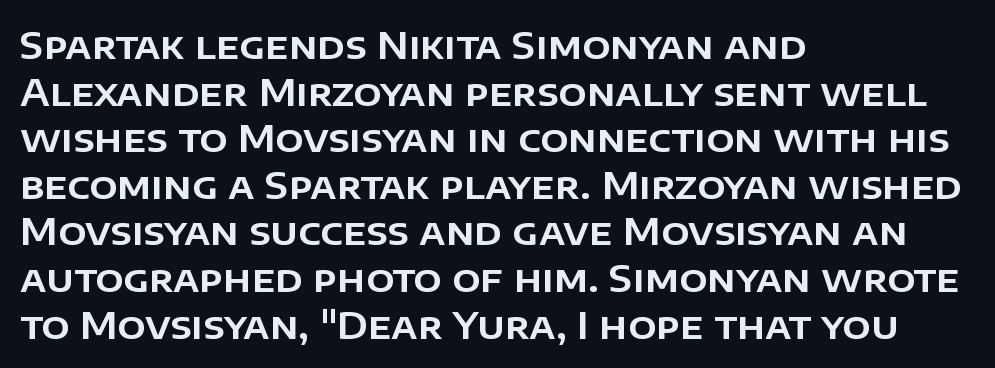
Is there much room between lines? A standard amount, neither cramped nor airy. Is this a fixed-width face? No — the glyphs have proportional, varying widths. This sample uses plain, unmodified letter spacing. Anything drawn beneath the words? Only blank space. Font category for this specimen: sans-serif. Posture: straight, roman, zero tilt.
